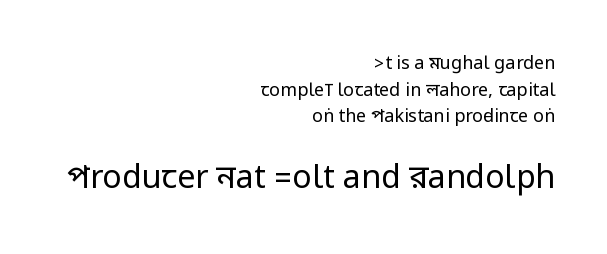
Typesetter's note — lower block bumped up in size, upper block left smaller. Check under the words: just untouched page. Line endings align vertically; line beginnings do not. In terms of leading, this rendering sits right in the middle. Ascenders rise straight up at ninety degrees.
